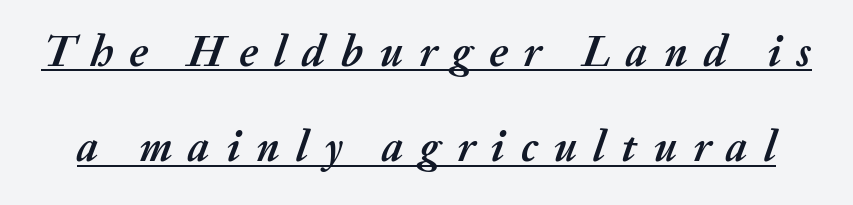
{"italic": "yes", "lean": "right", "slant_degrees": 20, "bold": "yes", "weight": "semibold", "width": "normal", "stroke_contrast": "medium", "x_height": "medium", "monospaced": "no", "underline": "yes", "line_spacing": "loose", "line_spacing_ratio": 2.17, "letter_spacing": "wide", "letter_spacing_em": 0.36, "glyph_px": 44}
